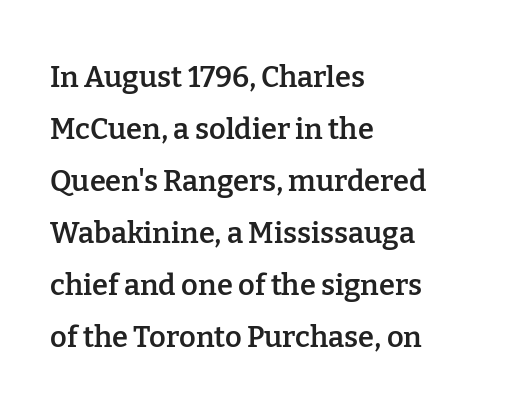
{"serif": "yes", "italic": "no", "bold": "semi", "weight": "semibold", "width": "normal", "stroke_contrast": "low", "x_height": "medium", "monospaced": "no", "underline": "no", "align": "left", "line_spacing_ratio": 1.79, "letter_spacing": "normal", "letter_spacing_em": 0.0, "glyph_px": 29}
